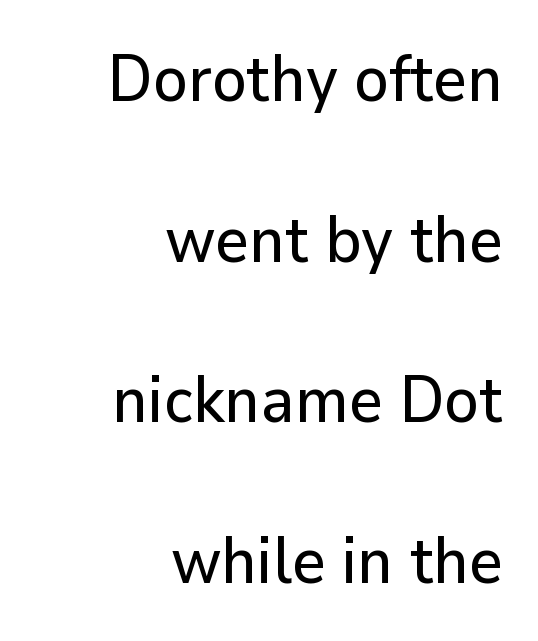
{"serif": "no", "italic": "no", "width": "normal", "stroke_contrast": "low", "x_height": "medium", "monospaced": "no", "underline": "no", "align": "right", "line_spacing": "loose", "line_spacing_ratio": 2.47, "letter_spacing": "normal", "letter_spacing_em": 0.0, "glyph_px": 65}
